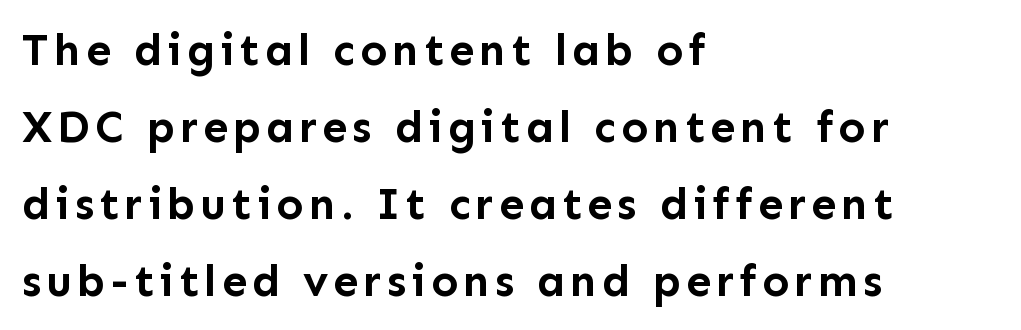
Looks like regular typesetting: each glyph gets only the width it needs. If you drew a line through each stem, it would be perfectly vertical. The typesetter chose a ragged-right arrangement here. Nobody drew a line under any word here. Grotesque or geometric, the face here clearly has no serifs. In terms of weight, the rendering is a true, heavy bold.
